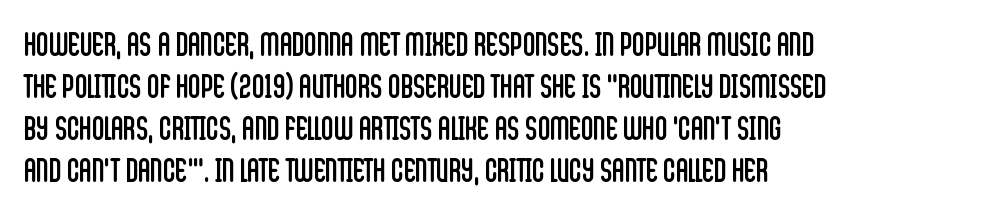
{"serif": "no", "italic": "no", "bold": "no", "weight": "regular", "width": "condensed", "stroke_contrast": "low", "x_height": "large", "monospaced": "no", "underline": "no", "align": "left", "line_spacing_ratio": 1.24, "letter_spacing": "normal", "letter_spacing_em": 0.0, "glyph_px": 34}
